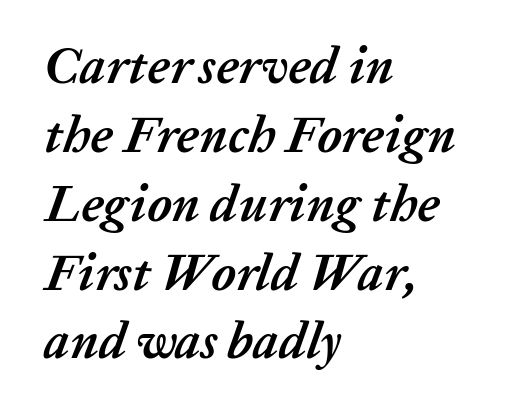
Q: Is the text bold? A: Yes.
Q: Is the text italic (slanted)? A: Yes, it leans right by about 20 degrees.
Q: Is the text underlined? A: No.
Q: How is the paragraph aligned? A: Left-aligned.
Q: Is the spacing between letters normal or unusually wide? A: Normal.
Q: Is the spacing between lines tight, normal or loose? A: Normal.
Q: Width (condensed, normal, or wide)? A: Normal.
Q: Stroke contrast? A: Low.
Q: x-height? A: Medium.
Q: Monospaced? A: No.
